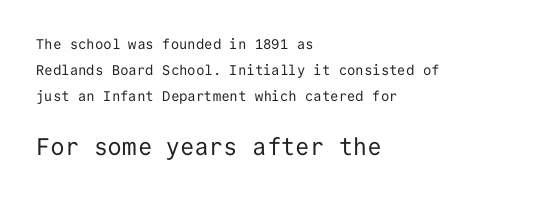
{"italic": "no", "bold": "no", "underline": "no", "align": "left", "line_spacing_ratio": 1.86, "letter_spacing": "normal", "letter_spacing_em": 0.0, "larger_block": "second", "size_ratio": 1.71, "glyph_px": 24}
